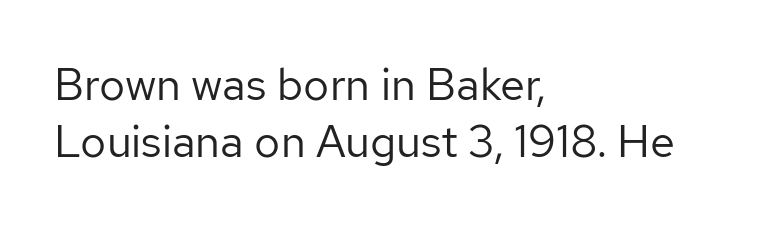
The image shows 45 px regular-weight sans-serif type, upright; set left-aligned, normal line spacing (1.27x), normal letter spacing, not underlined; low stroke contrast and a medium x-height.
